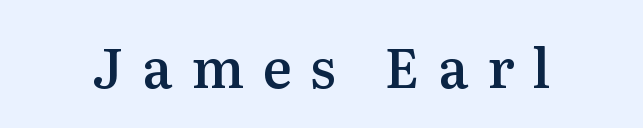
The image shows 55 px semibold serif type, upright; set unusually wide letter spacing (+0.34 em), not underlined; medium stroke contrast and a medium x-height.
